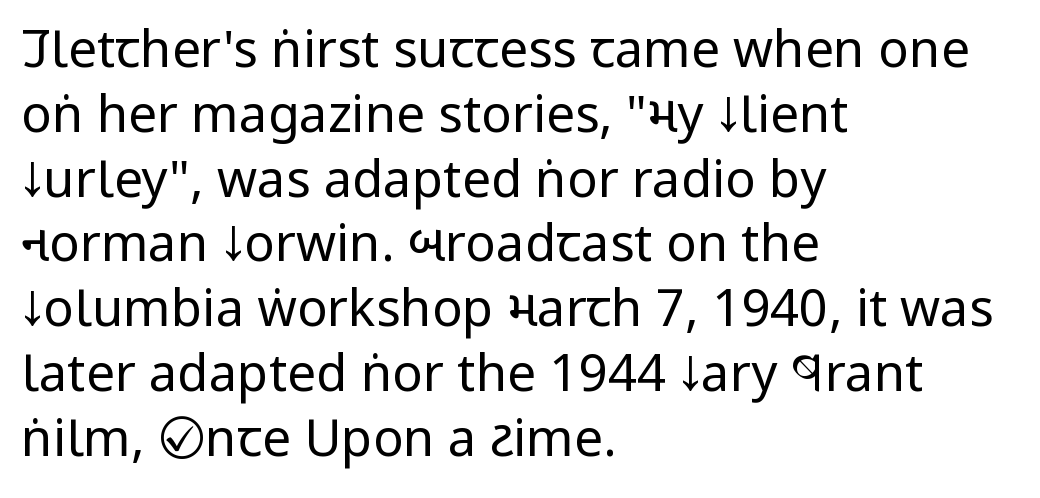
Any mark beneath the type? The region is blank. Are there feet on the stems? There aren't — it's a sans. Vertical strokes here are truly vertical. Leftover space on each line is placed entirely after the last word.
